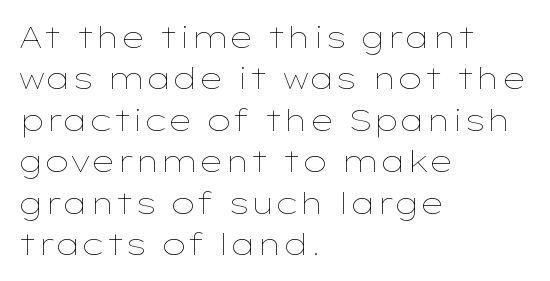
Q: Is the text bold? A: No.
Q: Is the text italic (slanted)? A: No, it is upright.
Q: Is the text underlined? A: No.
Q: How is the paragraph aligned? A: Left-aligned.
Q: Is the spacing between letters normal or unusually wide? A: Normal.
Q: Is the spacing between lines tight, normal or loose? A: Normal.
Q: Width (condensed, normal, or wide)? A: Wide.
Q: Stroke contrast? A: Low.
Q: x-height? A: Medium.
Q: Monospaced? A: No.
